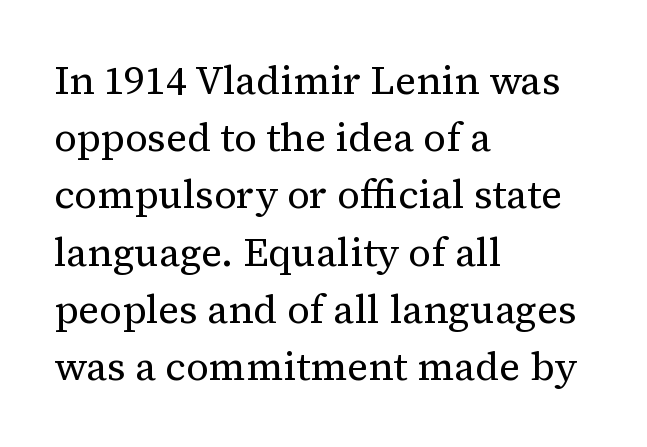
What's the leading like? Ordinary, nothing unusual. Any mark beneath the type? The region is blank. These lines keep a tight, regular rhythm from letter to letter. Quick note: not italic, upright. The weight tops out at a normal text grade.
